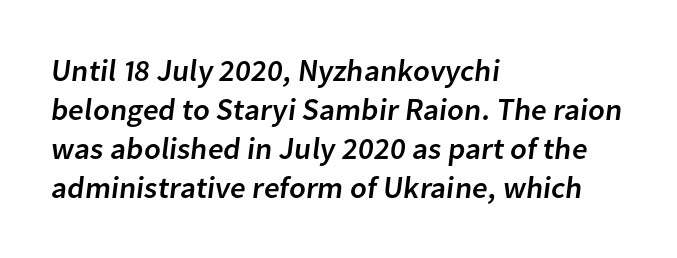
Q: Is the typeface a serif or a sans-serif typeface? A: Sans-serif.
Q: Is the text underlined? A: No.
Q: How is the paragraph aligned? A: Left-aligned.
Q: Is the spacing between letters normal or unusually wide? A: Normal.
Q: Is the spacing between lines tight, normal or loose? A: Normal.
Q: Width (condensed, normal, or wide)? A: Normal.
Q: Stroke contrast? A: Low.
Q: x-height? A: Medium.
Q: Monospaced? A: No.
